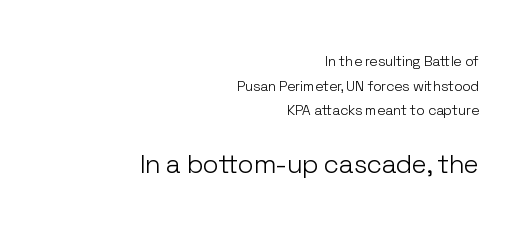
Q: Is the text bold? A: No.
Q: Is the text italic (slanted)? A: No, it is upright.
Q: Is the text underlined? A: No.
Q: How is the paragraph aligned? A: Right-aligned.
Q: Is the spacing between letters normal or unusually wide? A: Normal.
Q: Which block of text is set in a larger size, the first (top) or the second (bottom)? A: The second (bottom) one.
